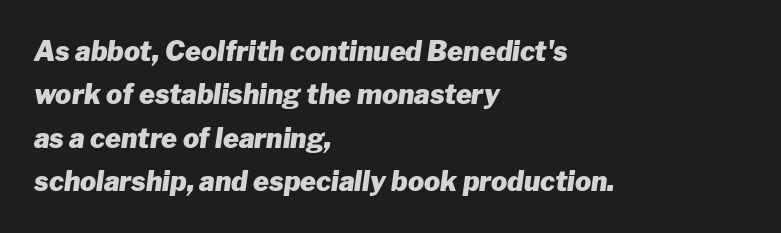
Compared with an ordinary text face, these strokes are far heavier — a full bold. Bare-footed words on every line. Looking at the ascenders, they clearly lean. The rag falls on the right side of this text block. What stands out about the letter spacing? Nothing — it is the standard amount. Vertical spacing — default.
